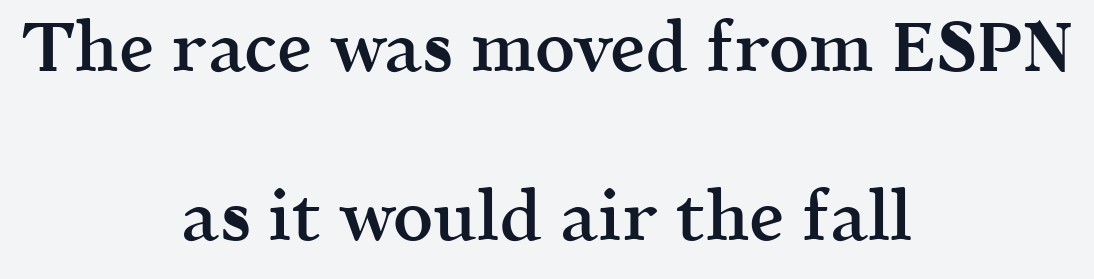
The rendering keeps characters at their native spacing. Does the leading feel generous? Absolutely, it's lavish. This sample uses a serif face. A clean baseline with only descenders dipping below it.
